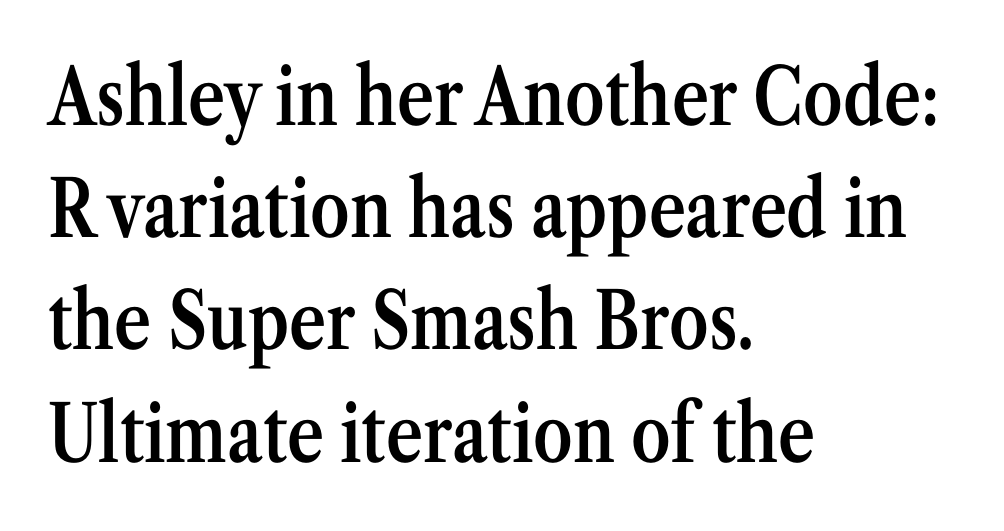
A typesetter would call this proportional, since set widths differ per character. Does the type have serifs? Yes, each stem ends in a small foot. Check the space under the baseline: it is left empty. A normal amount of white space separates one row of letters from the next.
